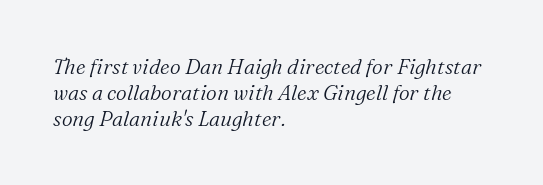
The image shows 21 px text type, italic (leaning right); set left-aligned, line spacing 1.23x, normal letter spacing, not underlined.
